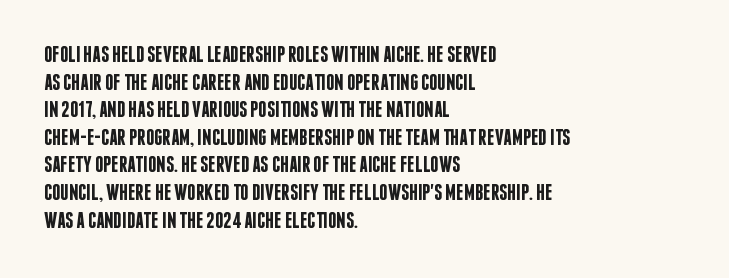
The image shows 23 px text type, upright; set left-aligned, line spacing 1.2x, normal letter spacing, not underlined.
